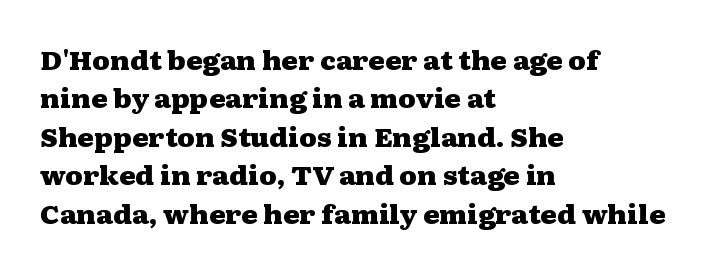
Here the glyphs are tracked normally, forming tight word shapes. Does the weight exceed regular? Yes, all the way to bold. The text block is weighted toward the left margin, trailing off unevenly rightward. Style check: upright. Notice how descenders clear the ascenders below comfortably — that's standard leading. Glance below the letters and you will spot only blank space.
